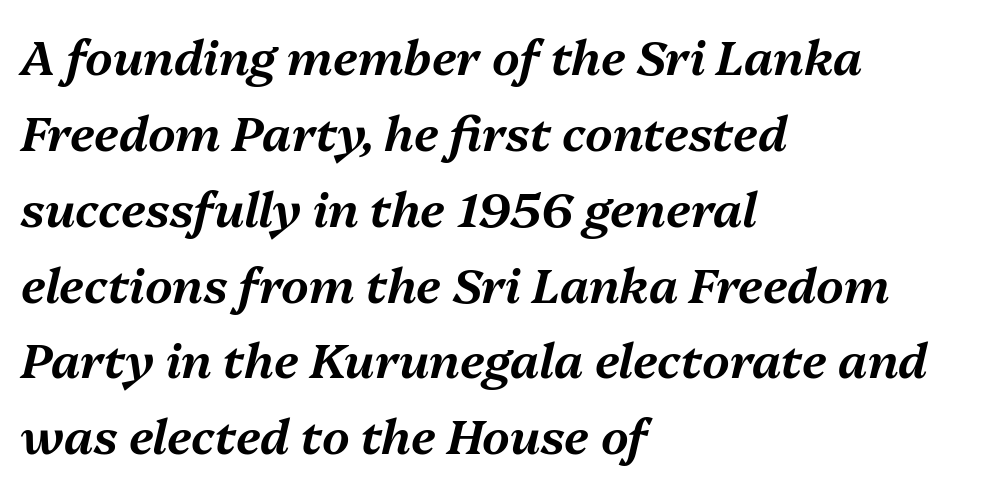
Q: Is the text italic (slanted)? A: Yes, it leans right by about 13 degrees.
Q: Is the text underlined? A: No.
Q: How is the paragraph aligned? A: Left-aligned.
Q: Is the spacing between letters normal or unusually wide? A: Normal.
Q: Is the spacing between lines tight, normal or loose? A: Normal.
Q: Width (condensed, normal, or wide)? A: Normal.
Q: Stroke contrast? A: Medium.
Q: x-height? A: Medium.
Q: Monospaced? A: No.
